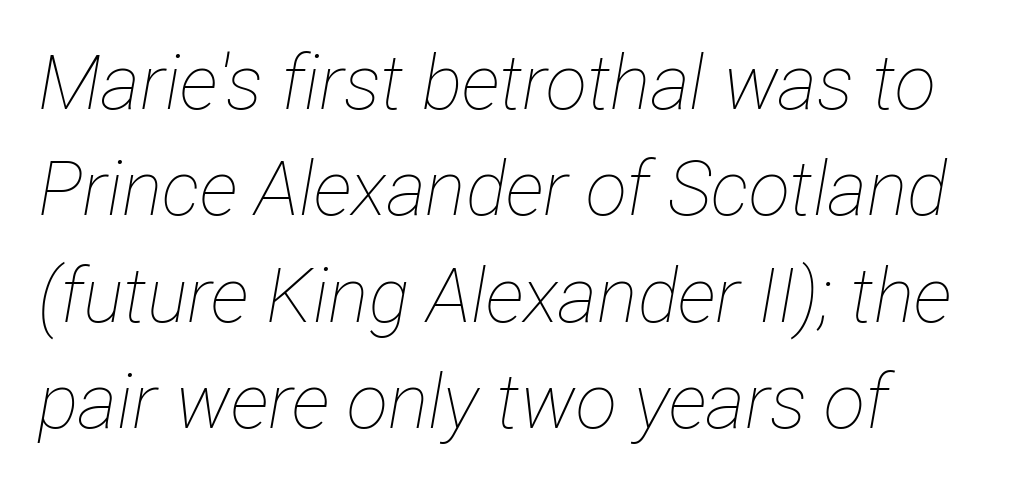
Italic? Definitely — the glyphs are oblique. Regarding leading, the lines here are spaced in the standard way. Decoration check: the copy has no underline. A quiet, ordinary-to-light weight characterises the typeface. This sample has the flowing, uneven cadence of proportional lettering.
